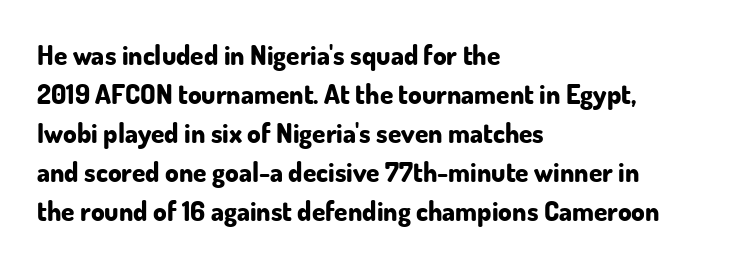
Line starts are locked; line ends wander. On the weight axis this lands at bold, roughly 700. Italic: no, the glyphs are upright roman. Glance below the letters and you will spot only blank space.
